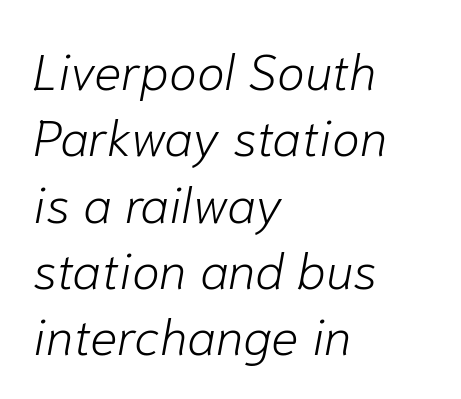
The text carries the slant typical of an italic or oblique font. Leading matches the norm, producing a regular column. The characters are drawn with everyday or finer stroke widths. Characters follow at the spacing the type designer built in. Spacing verdict: proportional, widths tailored to each character.
